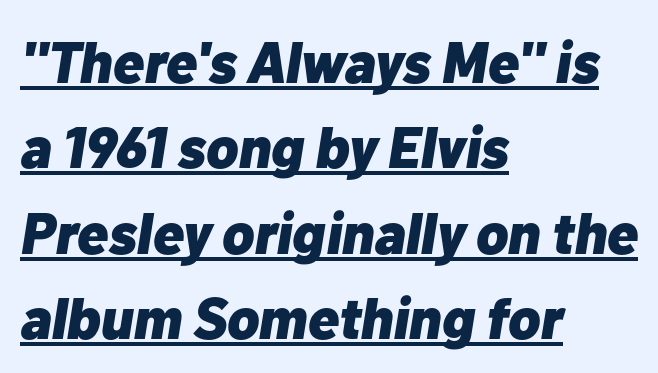
Q: Is the text bold? A: Yes.
Q: Is the text italic (slanted)? A: Yes, it leans right by about 10 degrees.
Q: Is the text underlined? A: Yes.
Q: How is the paragraph aligned? A: Left-aligned.
Q: Is the spacing between letters normal or unusually wide? A: Normal.
Q: Is the spacing between lines tight, normal or loose? A: Normal.
Q: Width (condensed, normal, or wide)? A: Normal.
Q: Stroke contrast? A: Low.
Q: x-height? A: Medium.
Q: Monospaced? A: No.
